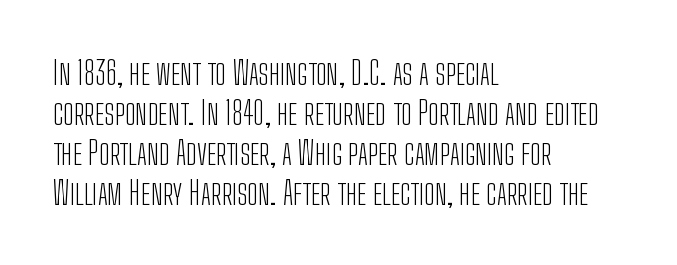
Bare-footed words on every line. How are the letters spaced? Ordinarily, with no added tracking. On a weight scale, this lands at 450 or below. The letters stand straight up with perfectly vertical stems. The paragraph shown leans on its left margin.
